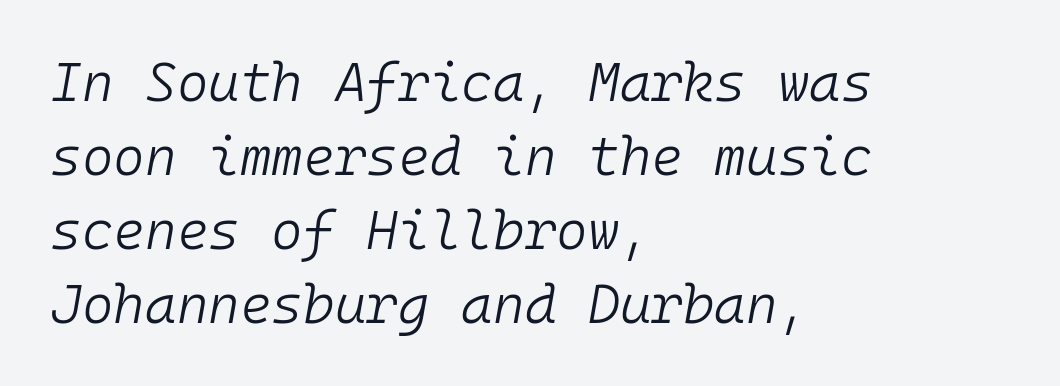
The image shows 54 px light type, italic (leaning right), monospaced; set left-aligned, normal line spacing (1.37x), normal letter spacing, not underlined; low stroke contrast and a medium x-height.
